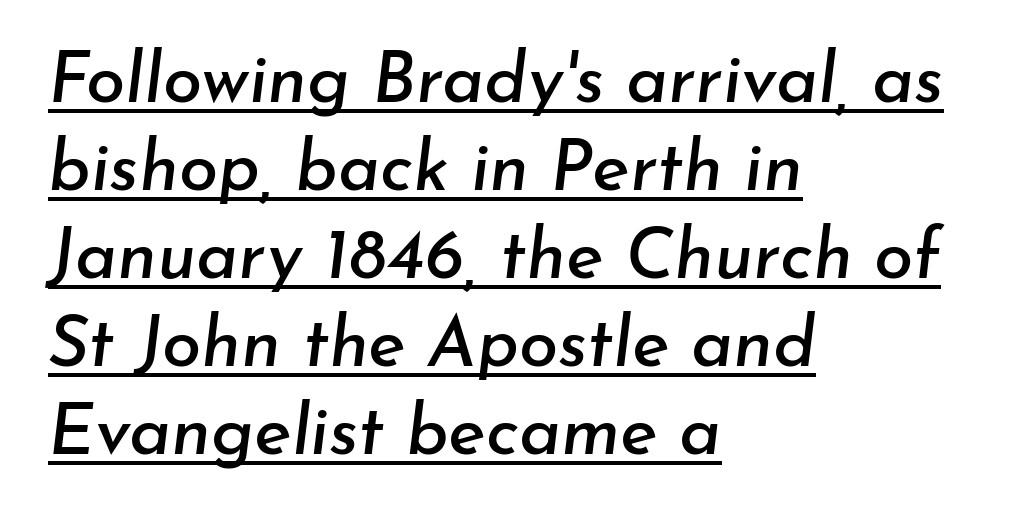
The image shows 71 px text type, italic (leaning right); set left-aligned, line spacing 1.24x, normal letter spacing, underlined; low stroke contrast and a small x-height.
